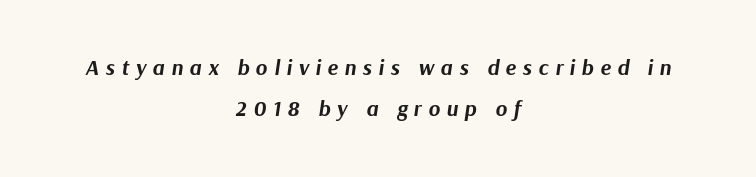
The rendering uses a bold face; every stroke is thick and dark. Notice how the passage keeps no hard edge, just a central spine. It's the slanting kind of type. Clear beneath every line of the passage.
